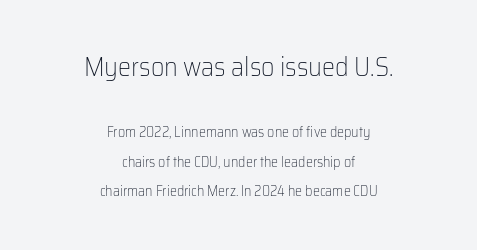
The lines are spread far apart with generous leading. Unbolded letterforms with no extra heft. Do the letters lean? They stand straight. The zone under the glyphs is completely vacant.
